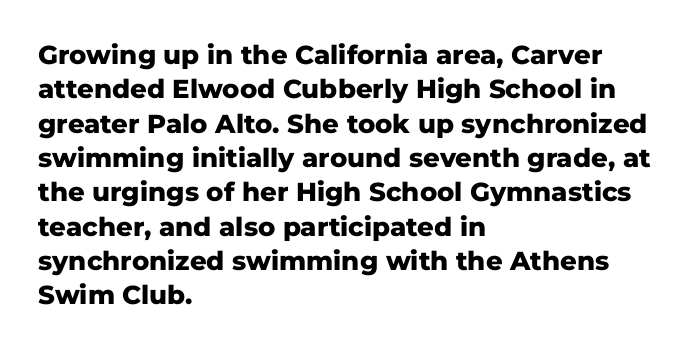
Q: Is the text bold? A: Yes.
Q: Is the text italic (slanted)? A: No, it is upright.
Q: Is the text underlined? A: No.
Q: How is the paragraph aligned? A: Left-aligned.
Q: Is the spacing between letters normal or unusually wide? A: Normal.
Q: Is the spacing between lines tight, normal or loose? A: Normal.
